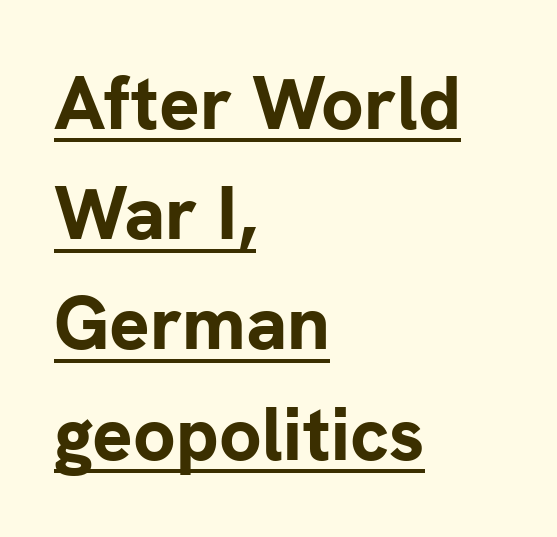
Q: Is the text bold? A: Yes.
Q: Is the text italic (slanted)? A: No, it is upright.
Q: Is the typeface a serif or a sans-serif typeface? A: Sans-serif.
Q: Is the text underlined? A: Yes.
Q: How is the paragraph aligned? A: Left-aligned.
Q: Is the spacing between letters normal or unusually wide? A: Normal.
Q: Is the spacing between lines tight, normal or loose? A: Normal.
Q: Width (condensed, normal, or wide)? A: Normal.
Q: Stroke contrast? A: Low.
Q: x-height? A: Medium.
Q: Monospaced? A: No.
